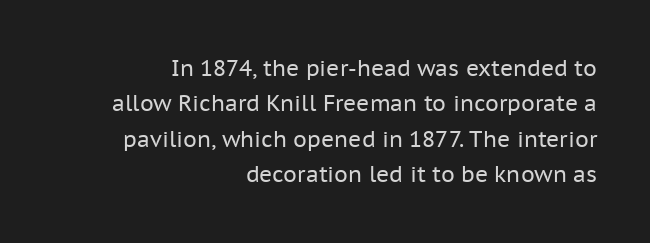
The image shows 22 px text type, upright; set right-aligned, normal line spacing (1.61x), normal letter spacing, not underlined.
